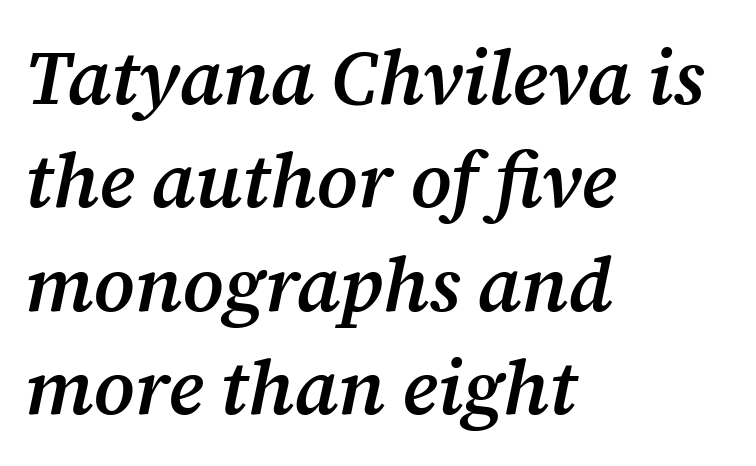
Q: Is the text bold? A: Semi-bold.
Q: Is the text italic (slanted)? A: Yes, it leans right by about 12 degrees.
Q: Is the typeface a serif or a sans-serif typeface? A: Serif.
Q: Is the text underlined? A: No.
Q: How is the paragraph aligned? A: Left-aligned.
Q: Is the spacing between letters normal or unusually wide? A: Normal.
Q: Is the spacing between lines tight, normal or loose? A: Normal.
Q: Width (condensed, normal, or wide)? A: Normal.
Q: Stroke contrast? A: Medium.
Q: x-height? A: Medium.
Q: Monospaced? A: No.
